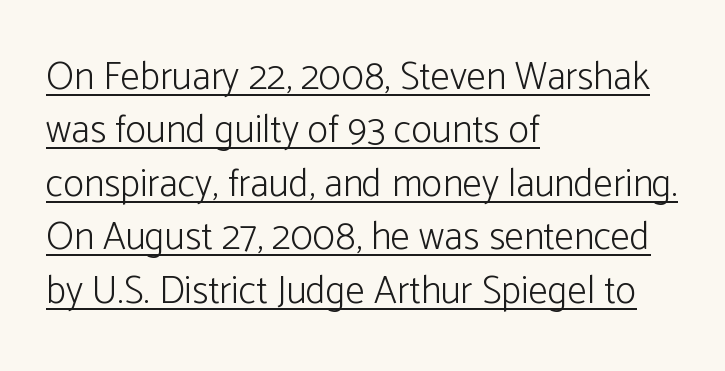
Q: Is the text bold? A: No.
Q: Is the text italic (slanted)? A: No, it is upright.
Q: Is the typeface a serif or a sans-serif typeface? A: Sans-serif.
Q: Is the text underlined? A: Yes.
Q: How is the paragraph aligned? A: Left-aligned.
Q: Is the spacing between letters normal or unusually wide? A: Normal.
Q: Is the spacing between lines tight, normal or loose? A: Normal.
Q: Width (condensed, normal, or wide)? A: Normal.
Q: Stroke contrast? A: Low.
Q: x-height? A: Medium.
Q: Monospaced? A: No.
